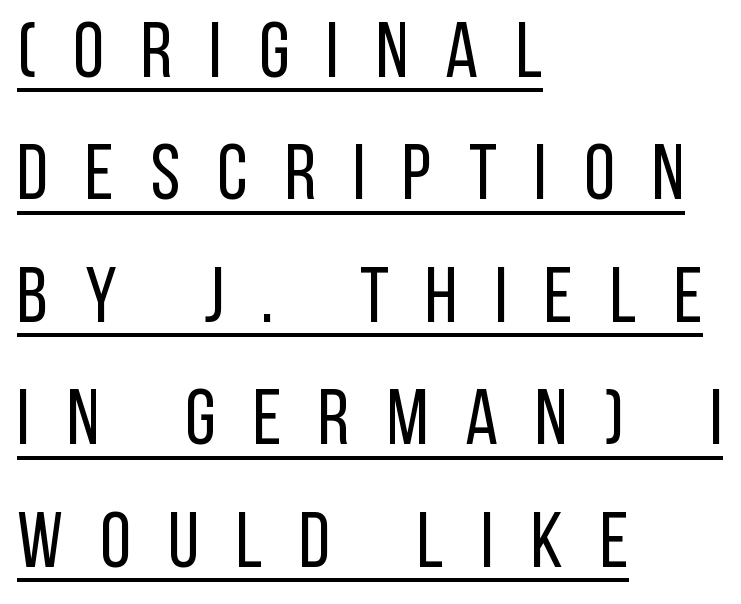
To sum up the face: it is a sans, with no serifs. A typesetter would call this leading conventional body-copy spacing. Summary of weight: not heavy and not bold. Display-style spreading of the glyphs; the letterfit is very open.
